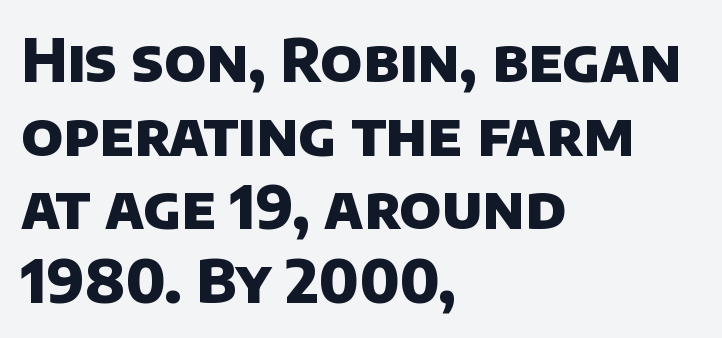
Q: Is the text bold? A: Yes.
Q: Is the typeface a serif or a sans-serif typeface? A: Sans-serif.
Q: Is the text underlined? A: No.
Q: How is the paragraph aligned? A: Left-aligned.
Q: Is the spacing between letters normal or unusually wide? A: Normal.
Q: Is the spacing between lines tight, normal or loose? A: Normal.
Q: Width (condensed, normal, or wide)? A: Normal.
Q: Stroke contrast? A: Low.
Q: x-height? A: Large.
Q: Monospaced? A: No.
